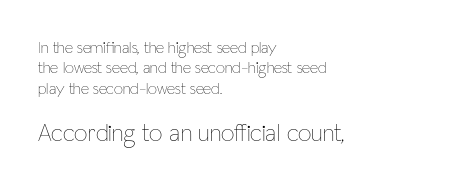
Q: Is the text bold? A: No.
Q: Is the text italic (slanted)? A: No, it is upright.
Q: Is the text underlined? A: No.
Q: How is the paragraph aligned? A: Left-aligned.
Q: Is the spacing between letters normal or unusually wide? A: Normal.
Q: Is the spacing between lines tight, normal or loose? A: Normal.
Q: Which block of text is set in a larger size, the first (top) or the second (bottom)? A: The second (bottom) one.
